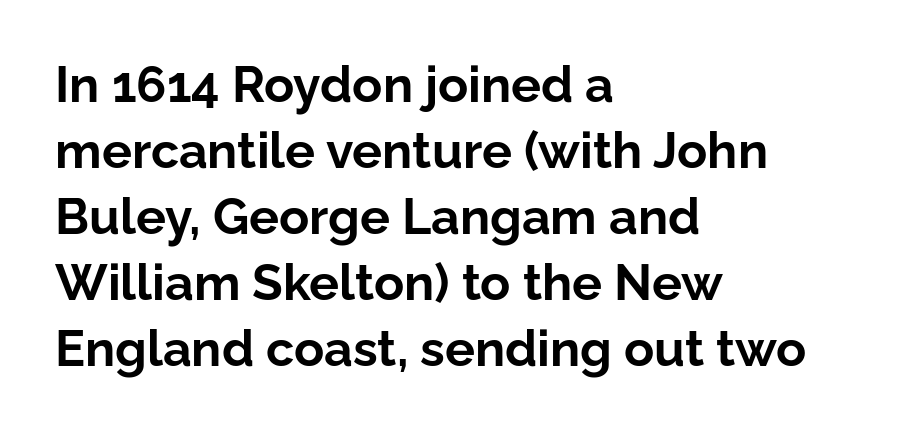
The paragraph has a hard left edge and a soft right edge. You could not count columns in this text — the font is proportionally spaced. Notice how the stems are strictly vertical — no italics here. The rows are spaced the way most documents space them.
